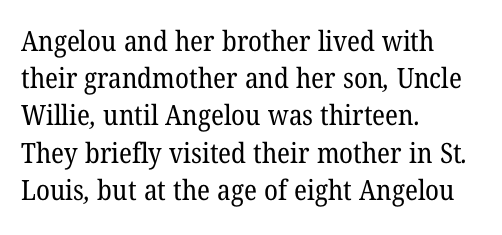
Descenders hang freely into open space. The strokes are not fattened; the text isn't bold. Reading down the column, the eye jumps a familiar distance to each next line. Inter-character spacing is left at the font's built-in metrics. Is this a fixed-width face? No — the glyphs have proportional, varying widths.
